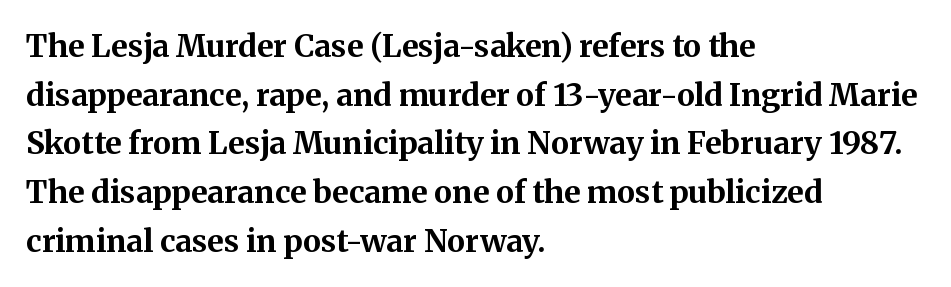
Q: Is the text bold? A: Yes.
Q: Is the text italic (slanted)? A: No, it is upright.
Q: Is the typeface a serif or a sans-serif typeface? A: Serif.
Q: Is the text underlined? A: No.
Q: How is the paragraph aligned? A: Left-aligned.
Q: Is the spacing between letters normal or unusually wide? A: Normal.
Q: Is the spacing between lines tight, normal or loose? A: Normal.
Q: Width (condensed, normal, or wide)? A: Normal.
Q: Stroke contrast? A: Medium.
Q: x-height? A: Medium.
Q: Monospaced? A: No.
